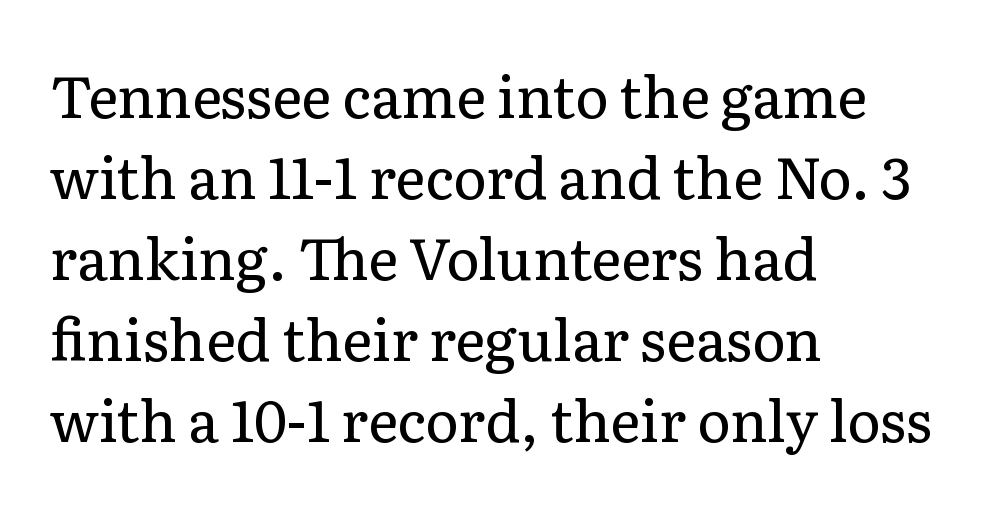
{"serif": "yes", "italic": "no", "bold": "no", "weight": "regular", "width": "normal", "stroke_contrast": "low", "x_height": "medium", "monospaced": "no", "underline": "no", "align": "left", "line_spacing": "normal", "line_spacing_ratio": 1.42, "letter_spacing": "normal", "letter_spacing_em": 0.0, "glyph_px": 57}
